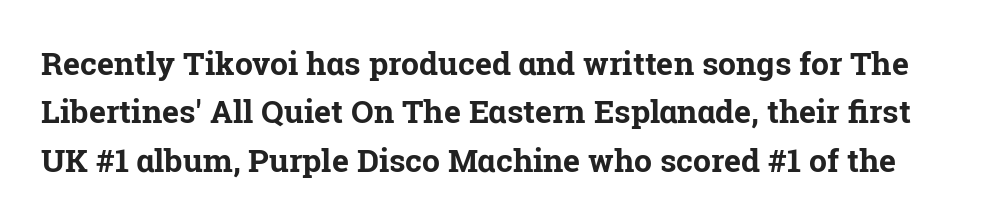
{"serif": "yes", "italic": "no", "bold": "yes", "weight": "bold", "width": "normal", "stroke_contrast": "low", "x_height": "medium", "monospaced": "no", "underline": "no", "line_spacing": "normal", "line_spacing_ratio": 1.51, "letter_spacing": "normal", "letter_spacing_em": 0.0, "glyph_px": 32}
